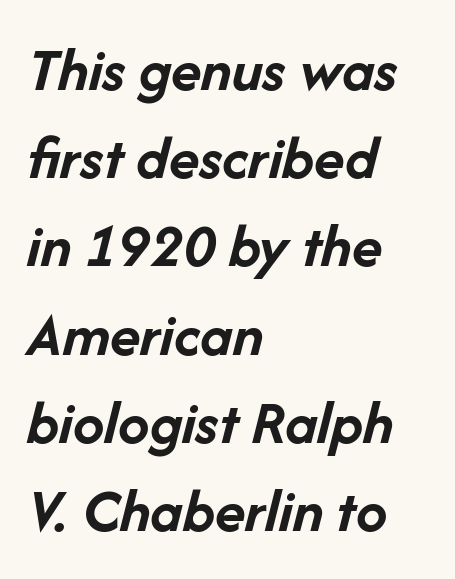
Line starts are locked; line ends wander. This sample keeps an unexceptional amount of space between lines. In terms of posture, this sample is oblique. How are the letters spaced? Ordinarily, with no added tracking.
